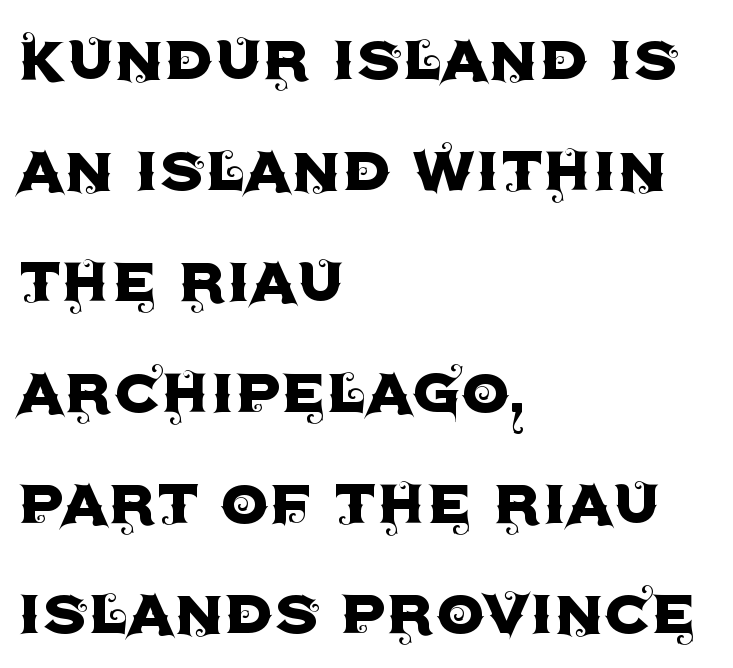
{"serif": "no", "italic": "no", "width": "normal", "x_height": "large", "monospaced": "no", "underline": "no", "align": "left", "line_spacing": "normal", "line_spacing_ratio": 1.44, "letter_spacing": "normal", "letter_spacing_em": 0.0, "glyph_px": 77}
